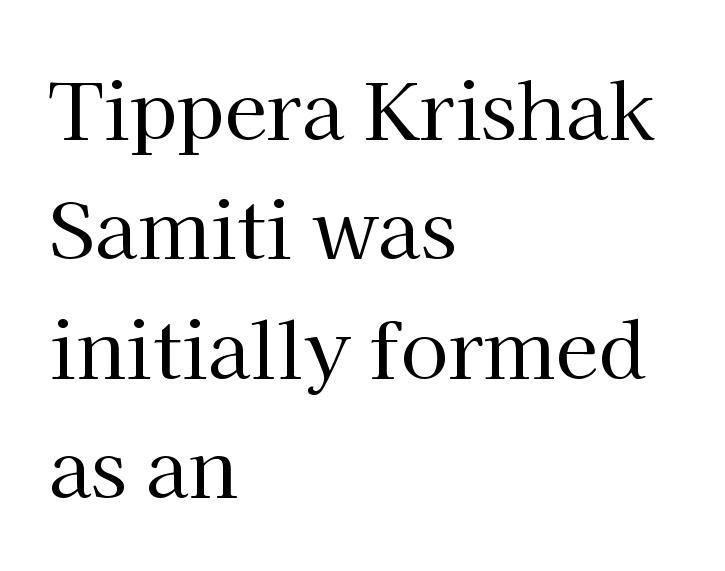
The image shows 78 px regular-weight serif type, upright; set left-aligned, normal line spacing (1.53x), normal letter spacing, not underlined; high stroke contrast and a medium x-height.
